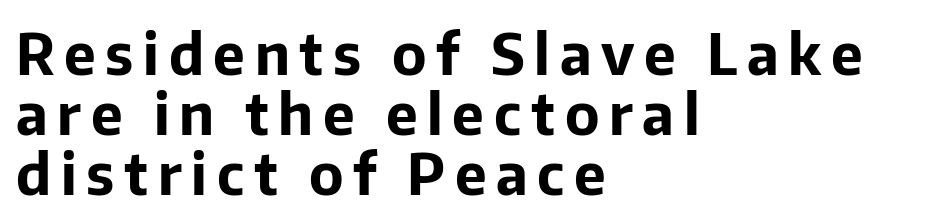
The image shows 57 px bold sans-serif type, upright; set left-aligned, tight line spacing (1.05x), not underlined; low stroke contrast and a medium x-height.
